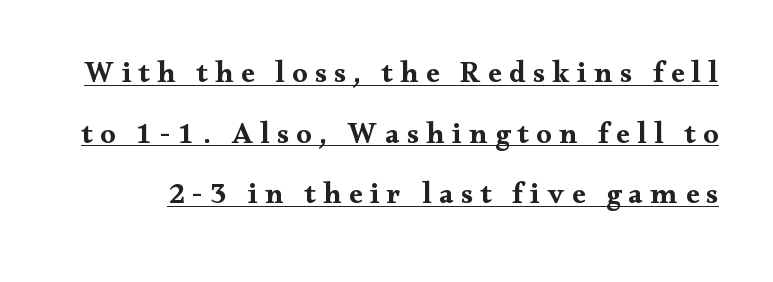
Note the varied advance widths — an 'i' is clearly narrower than an 'm'. Stroke thickness is high; the sample reads as a true bold. The gaps between neighbouring characters are conspicuously large. The rendering uses the underline text-decoration. Honestly, the rows look like they've been pulled way apart. The characters display serif detailing at their extremities.
